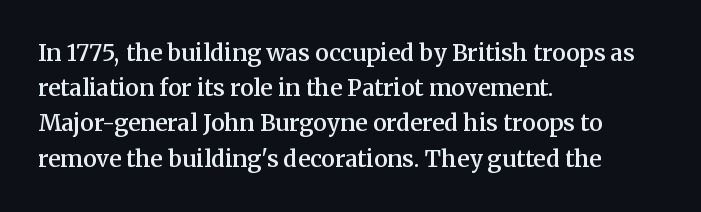
The image shows 23 px text type, upright; set left-aligned, normal line spacing (1.53x), normal letter spacing, not underlined.
